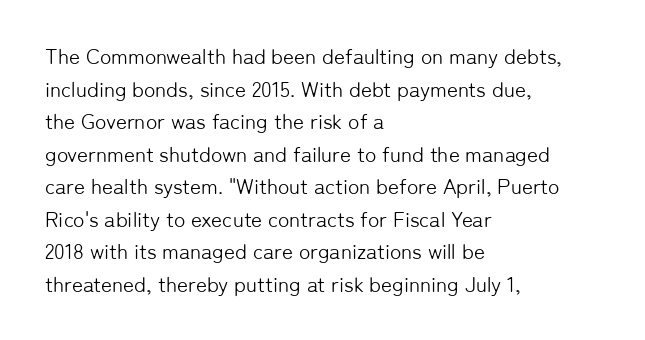
Q: Is the text bold? A: No.
Q: Is the text italic (slanted)? A: No, it is upright.
Q: Is the text underlined? A: No.
Q: How is the paragraph aligned? A: Left-aligned.
Q: Is the spacing between letters normal or unusually wide? A: Normal.
Q: Is the spacing between lines tight, normal or loose? A: Normal.
